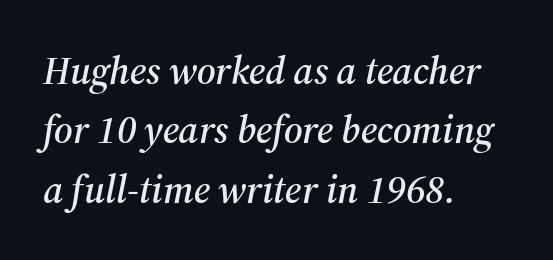
Q: Is the text italic (slanted)? A: Yes, it leans right by about 12 degrees.
Q: Is the typeface a serif or a sans-serif typeface? A: Serif.
Q: Is the text underlined? A: No.
Q: How is the paragraph aligned? A: Left-aligned.
Q: Is the spacing between letters normal or unusually wide? A: Normal.
Q: Is the spacing between lines tight, normal or loose? A: Normal.
Q: Width (condensed, normal, or wide)? A: Normal.
Q: Stroke contrast? A: Medium.
Q: x-height? A: Medium.
Q: Monospaced? A: No.
